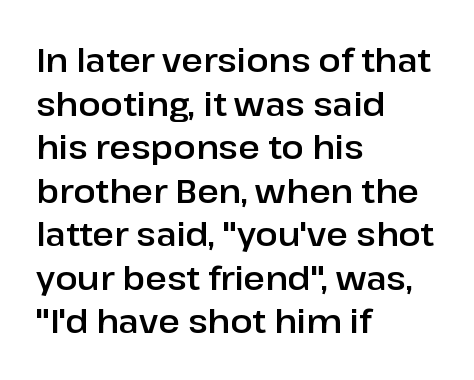
{"serif": "no", "italic": "no", "width": "normal", "stroke_contrast": "low", "x_height": "medium", "monospaced": "no", "underline": "no", "align": "left", "line_spacing": "normal", "line_spacing_ratio": 1.32, "letter_spacing": "normal", "letter_spacing_em": 0.0, "glyph_px": 33}
